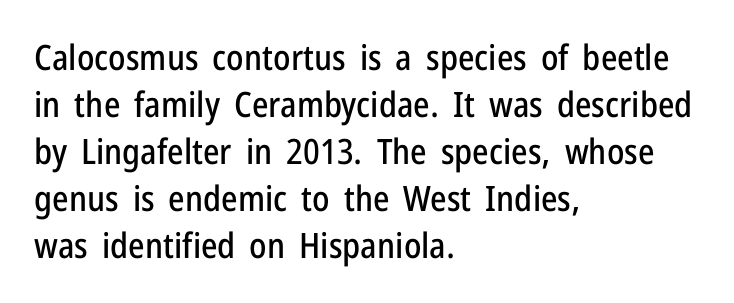
The image shows 35 px condensed sans-serif type, upright; set left-aligned, normal line spacing (1.34x), normal letter spacing, not underlined; low stroke contrast and a medium x-height.
